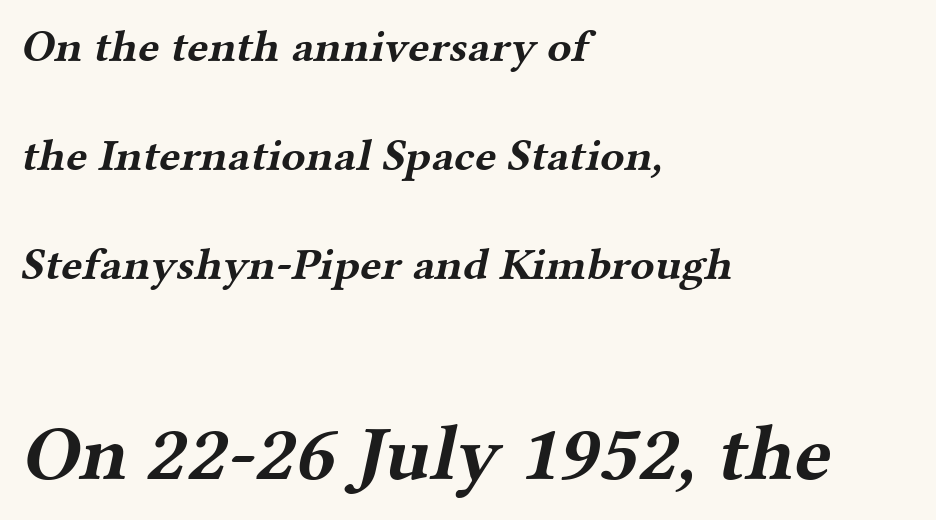
Q: Is the text bold? A: Yes.
Q: Is the typeface a serif or a sans-serif typeface? A: Serif.
Q: Is the text underlined? A: No.
Q: How is the paragraph aligned? A: Left-aligned.
Q: Is the spacing between letters normal or unusually wide? A: Normal.
Q: Is the spacing between lines tight, normal or loose? A: Loose.
Q: Which block of text is set in a larger size, the first (top) or the second (bottom)? A: The second (bottom) one.
Q: Width (condensed, normal, or wide)? A: Wide.
Q: Stroke contrast? A: Medium.
Q: x-height? A: Medium.
Q: Monospaced? A: No.
